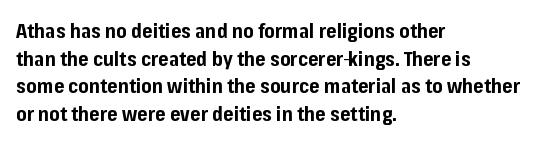
Q: Is the text bold? A: Yes.
Q: Is the text italic (slanted)? A: No, it is upright.
Q: Is the text underlined? A: No.
Q: How is the paragraph aligned? A: Left-aligned.
Q: Is the spacing between letters normal or unusually wide? A: Normal.
Q: Is the spacing between lines tight, normal or loose? A: Normal.
